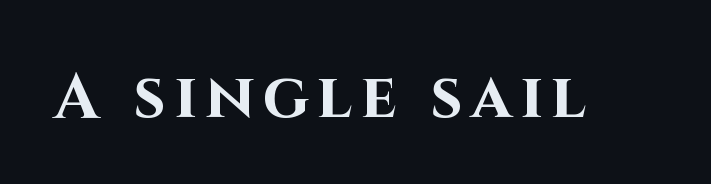
{"serif": "no", "italic": "no", "bold": "yes", "weight": "bold", "width": "normal", "stroke_contrast": "high", "x_height": "large", "monospaced": "no", "underline": "no", "glyph_px": 63}
